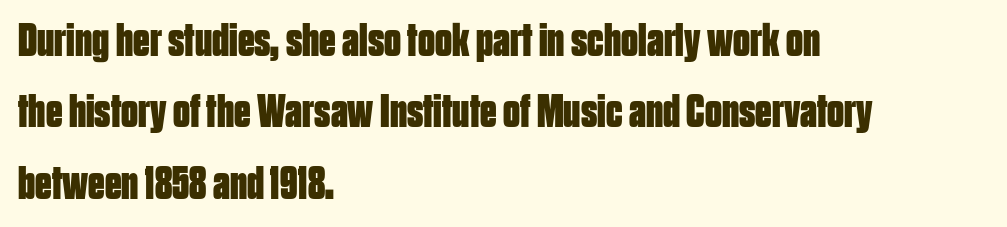
Classification — sans serif. Is the type bold? Yes — the strokes are clearly thick and heavy. Casual observation: everything's shoved over to the left. Spacing verdict: proportional, widths tailored to each character. The string is rendered with underlining switched off.
